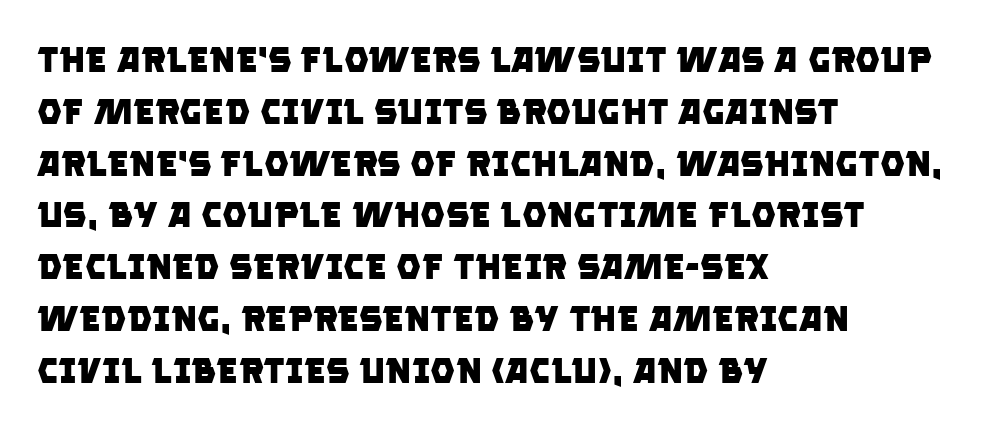
Q: Is the text bold? A: Yes.
Q: Is the typeface a serif or a sans-serif typeface? A: Sans-serif.
Q: Is the text underlined? A: No.
Q: How is the paragraph aligned? A: Left-aligned.
Q: Is the spacing between letters normal or unusually wide? A: Normal.
Q: Is the spacing between lines tight, normal or loose? A: Normal.
Q: Width (condensed, normal, or wide)? A: Normal.
Q: Stroke contrast? A: Low.
Q: x-height? A: Large.
Q: Monospaced? A: No.
